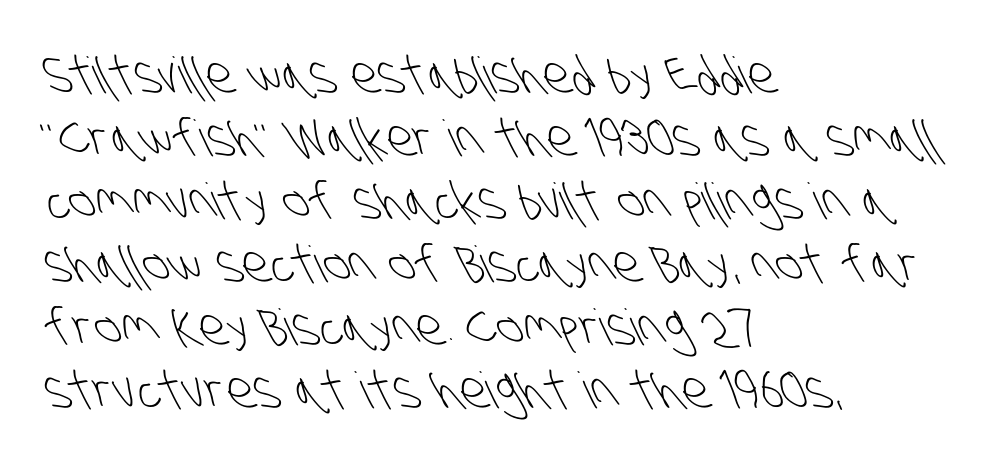
The image shows 50 px light, condensed sans-serif type; set left-aligned, normal line spacing (1.26x), normal letter spacing, not underlined; low stroke contrast and a large x-height.
